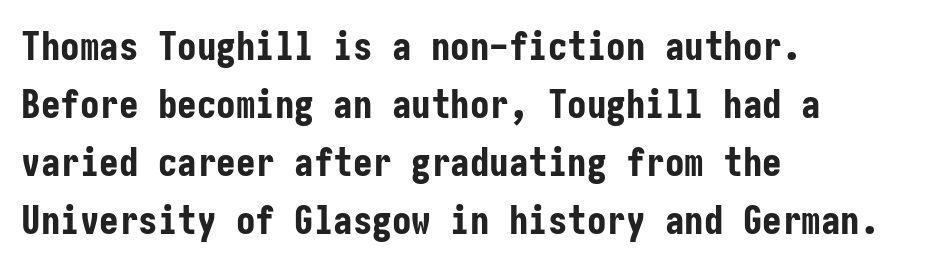
The image shows 39 px bold, condensed sans-serif type, upright; set left-aligned, normal line spacing (1.49x), normal letter spacing, not underlined; low stroke contrast and a medium x-height.
